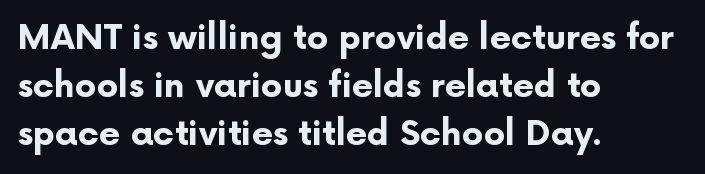
The image shows 34 px bold sans-serif type, upright; set left-aligned, normal line spacing (1.41x), normal letter spacing, not underlined; low stroke contrast and a medium x-height.
